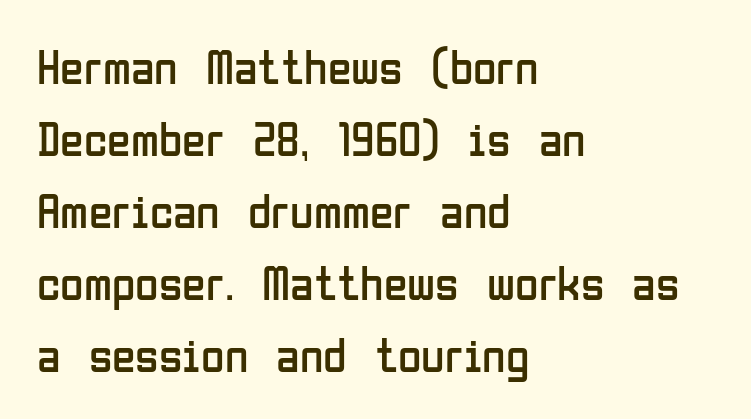
The image shows 48 px regular-weight, condensed sans-serif type, upright; set left-aligned, normal line spacing (1.5x), normal letter spacing, not underlined; low stroke contrast and a medium x-height.
